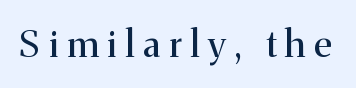
Someone cranked the tracking dial way up on this one. Think of a printed novel: that variable character pitch is what you see here. Glance below the letters and you will spot only blank space. The weight tops out at a normal text grade. To sum up the face: it has serifs. Ordinary non-slanted type is in use.
